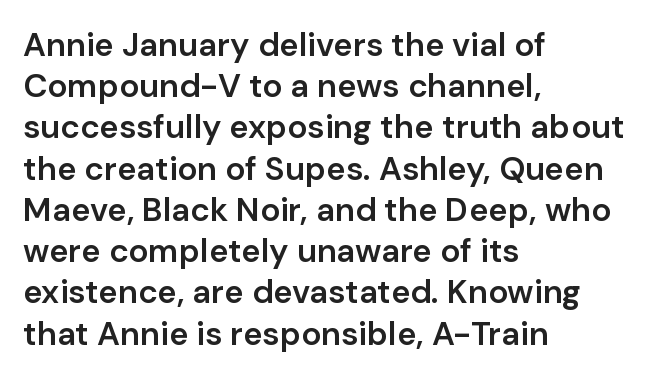
Q: Is the text bold? A: Semi-bold.
Q: Is the text italic (slanted)? A: No, it is upright.
Q: Is the typeface a serif or a sans-serif typeface? A: Sans-serif.
Q: Is the text underlined? A: No.
Q: How is the paragraph aligned? A: Left-aligned.
Q: Is the spacing between letters normal or unusually wide? A: Normal.
Q: Is the spacing between lines tight, normal or loose? A: Normal.
Q: Width (condensed, normal, or wide)? A: Normal.
Q: Stroke contrast? A: Low.
Q: x-height? A: Medium.
Q: Monospaced? A: No.
